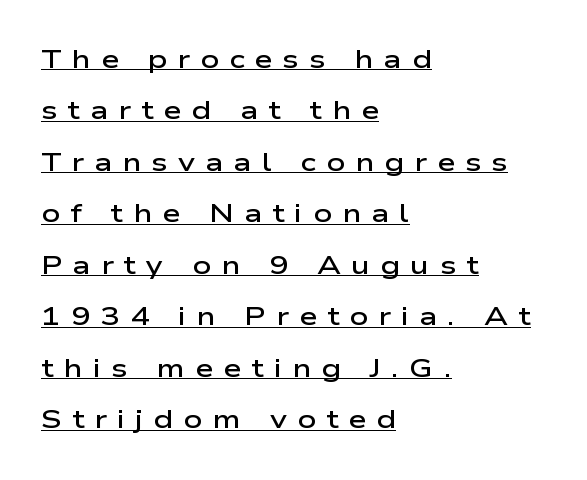
{"italic": "no", "bold": "semi", "underline": "yes", "align": "left", "line_spacing": "loose", "line_spacing_ratio": 1.98, "letter_spacing": "wide", "letter_spacing_em": 0.39, "glyph_px": 26}
